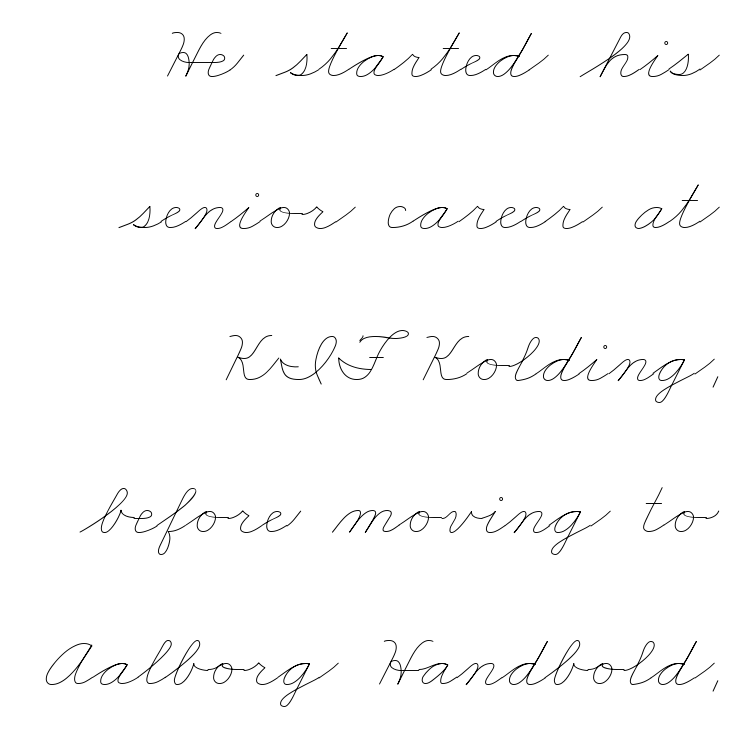
{"bold": "no", "weight": "thin", "width": "wide", "stroke_contrast": "low", "x_height": "small", "monospaced": "no", "underline": "no", "align": "right", "line_spacing": "loose", "line_spacing_ratio": 1.9, "letter_spacing": "normal", "letter_spacing_em": 0.0, "glyph_px": 80}
